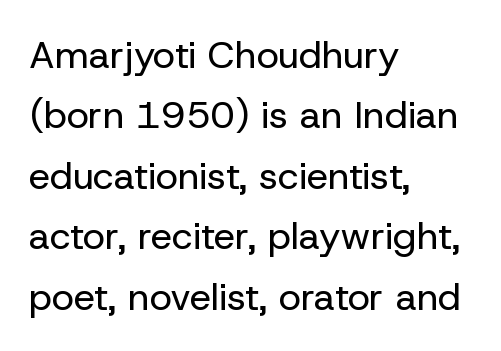
{"serif": "no", "italic": "no", "bold": "no", "weight": "regular", "width": "normal", "stroke_contrast": "low", "x_height": "medium", "monospaced": "no", "underline": "no", "align": "left", "line_spacing": "normal", "line_spacing_ratio": 1.59, "letter_spacing": "normal", "letter_spacing_em": 0.0, "glyph_px": 38}
